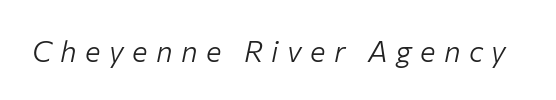
Q: Is the text bold? A: No.
Q: Is the text italic (slanted)? A: Yes, it leans right by about 12 degrees.
Q: Is the text underlined? A: No.
Q: Is the spacing between letters normal or unusually wide? A: Unusually wide.
Q: Width (condensed, normal, or wide)? A: Normal.
Q: Stroke contrast? A: Low.
Q: x-height? A: Medium.
Q: Monospaced? A: No.
